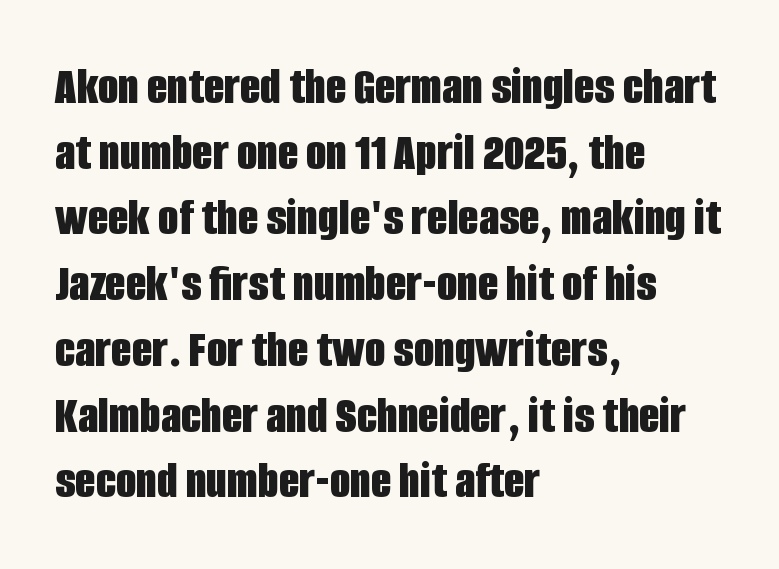
Q: Is the text bold? A: Yes.
Q: Is the text italic (slanted)? A: No, it is upright.
Q: Is the typeface a serif or a sans-serif typeface? A: Sans-serif.
Q: Is the text underlined? A: No.
Q: How is the paragraph aligned? A: Left-aligned.
Q: Is the spacing between letters normal or unusually wide? A: Normal.
Q: Width (condensed, normal, or wide)? A: Condensed.
Q: Stroke contrast? A: Low.
Q: x-height? A: Large.
Q: Monospaced? A: No.
